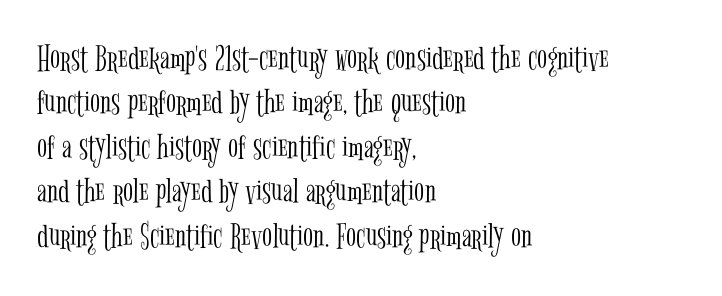
This sample is left-justified, so line endings fall wherever the words run out. Stroke thickness stays within the range of a standard reading face or lighter. The passage shown is typed in a proportional face where columns would drift. Old-style or modern, the face here clearly has serifs. Spacing between characters is what you'd get straight out of the box. The lettering stays uniformly vertical, giving the passage a roman look.
